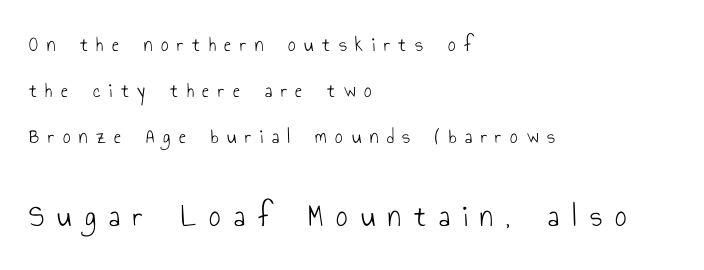
The image shows 32 px light, condensed sans-serif type, upright; set left-aligned, loose line spacing (2.2x), unusually wide letter spacing (+0.41 em), not underlined; the second (bottom) block is 1.52x larger; low stroke contrast and a small x-height.
